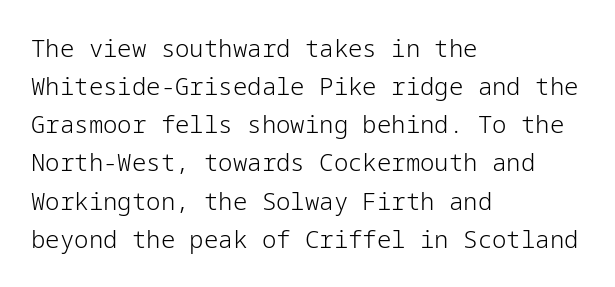
Q: Is the text bold? A: No.
Q: Is the text italic (slanted)? A: No, it is upright.
Q: Is the text underlined? A: No.
Q: How is the paragraph aligned? A: Left-aligned.
Q: Is the spacing between letters normal or unusually wide? A: Normal.
Q: Is the spacing between lines tight, normal or loose? A: Normal.
